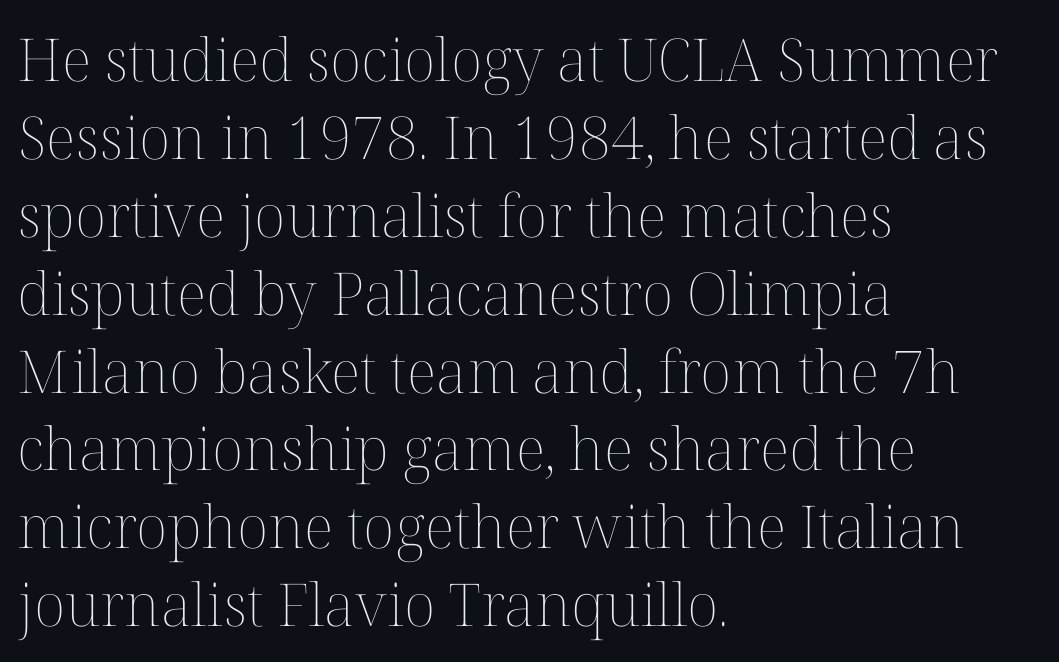
Every row of glyphs begins at an identical x-position on the left. In terms of letterspacing, this is plain default setting. This reads as an unemphasized weight, regular at the heaviest. Do the characters align in a grid? No, the font is proportional.
